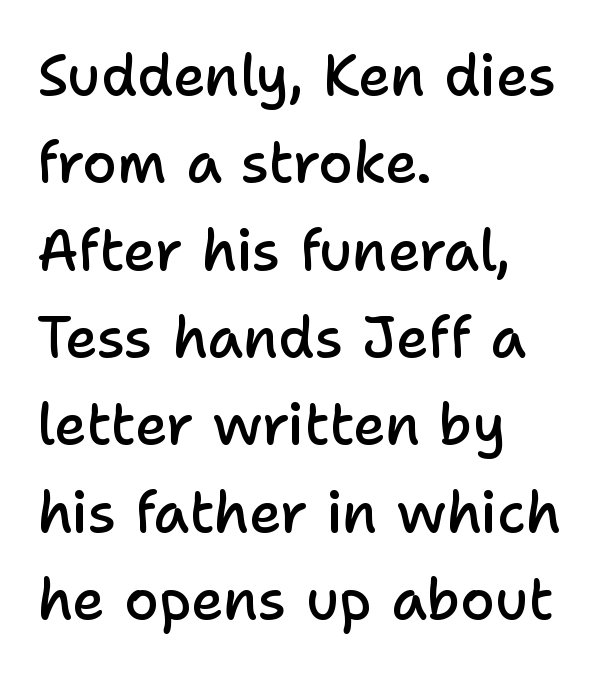
Q: Is the text bold? A: Semi-bold.
Q: Is the text italic (slanted)? A: No, it is upright.
Q: Is the typeface a serif or a sans-serif typeface? A: Sans-serif.
Q: Is the text underlined? A: No.
Q: How is the paragraph aligned? A: Left-aligned.
Q: Is the spacing between letters normal or unusually wide? A: Normal.
Q: Is the spacing between lines tight, normal or loose? A: Normal.
Q: Width (condensed, normal, or wide)? A: Normal.
Q: Stroke contrast? A: Low.
Q: x-height? A: Medium.
Q: Monospaced? A: No.
